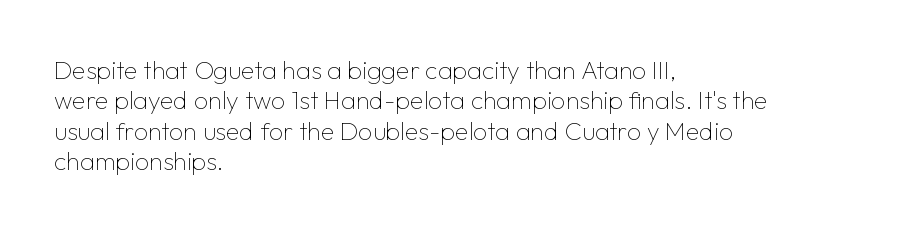
Nope, not italic — everything's standing straight. Only glyphs here, with clear space below each row. Leftover space on each line is placed entirely after the last word. The gaps between neighbouring characters are ordinary and unremarkable. A light-to-regular cut is what we see here.
